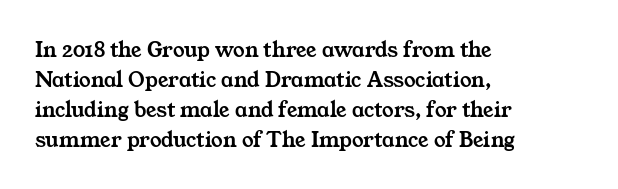
Underlining? Definitely not there. The passage is arranged the way most books set body copy — flush left. The tracking reads as untouched default to a designer's eye. Regarding leading, the lines here are spaced in the standard way.
